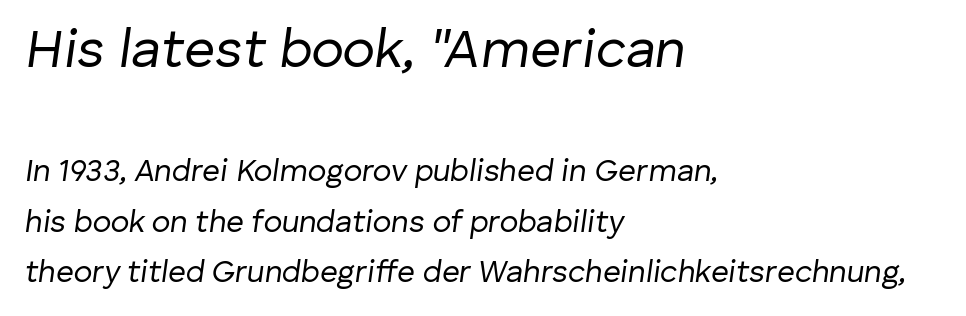
{"italic": "yes", "lean": "right", "slant_degrees": 8, "bold": "no", "weight": "regular", "width": "normal", "stroke_contrast": "low", "x_height": "medium", "monospaced": "no", "underline": "no", "align": "left", "line_spacing": "normal", "line_spacing_ratio": 1.64, "letter_spacing": "normal", "letter_spacing_em": 0.0, "larger_block": "first", "size_ratio": 1.74, "glyph_px": 54}
